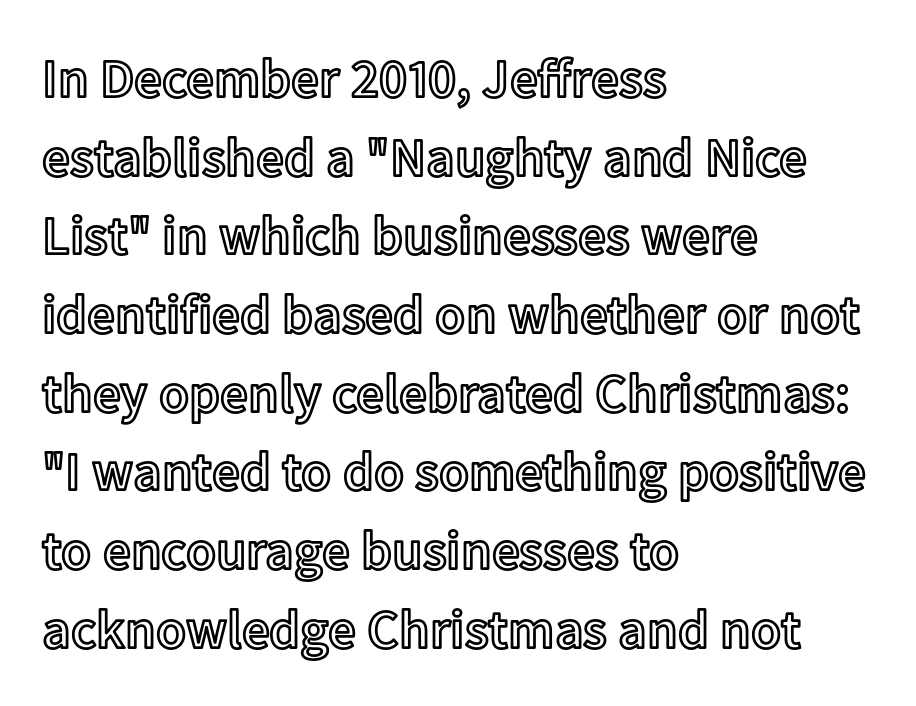
In terms of posture, this sample is upright. Each letter keeps its own natural width here, so spacing adapts to shape. What's the leading like? Ordinary, nothing unusual. Inter-character spacing is left at the font's built-in metrics. Just letters on the line, the space beneath them empty.
